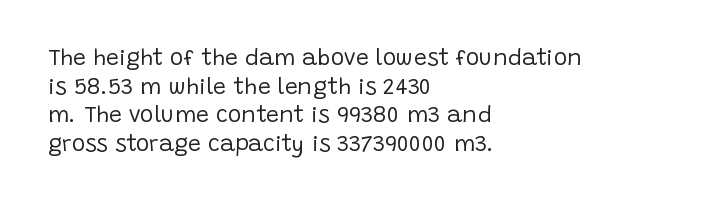
Q: Is the text bold? A: No.
Q: Is the text italic (slanted)? A: No, it is upright.
Q: Is the text underlined? A: No.
Q: How is the paragraph aligned? A: Left-aligned.
Q: Is the spacing between letters normal or unusually wide? A: Normal.
Q: Is the spacing between lines tight, normal or loose? A: Normal.
